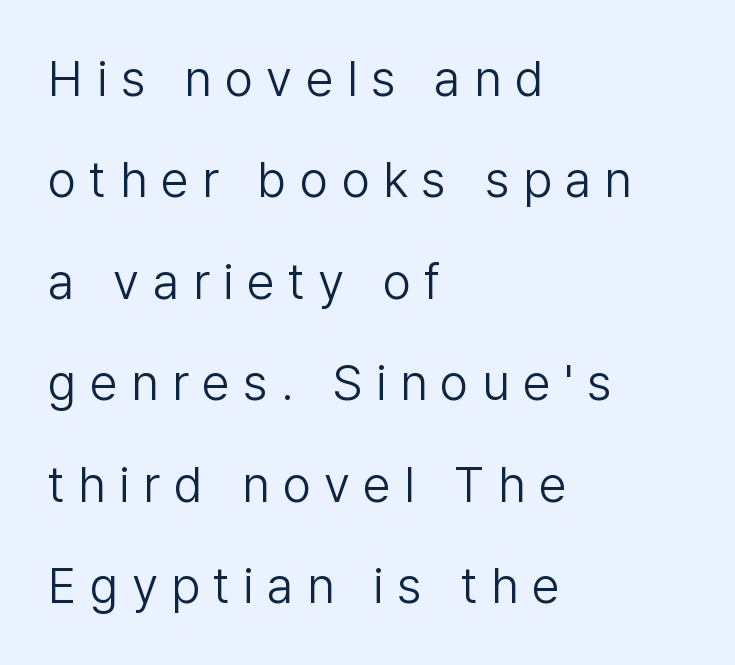
The image shows 50 px light sans-serif type, upright; set left-aligned, loose line spacing (2.03x), unusually wide letter spacing (+0.27 em), not underlined; low stroke contrast and a medium x-height.
